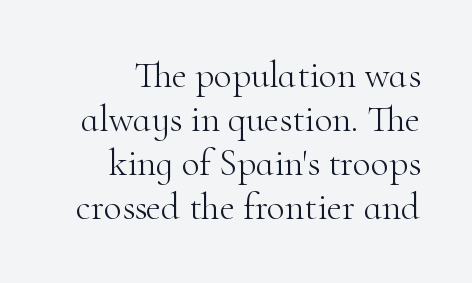
{"serif": "yes", "italic": "no", "bold": "no", "weight": "light", "width": "normal", "stroke_contrast": "high", "x_height": "small", "monospaced": "no", "underline": "no", "align": "right", "line_spacing_ratio": 1.19, "letter_spacing": "normal", "letter_spacing_em": 0.0, "glyph_px": 37}
